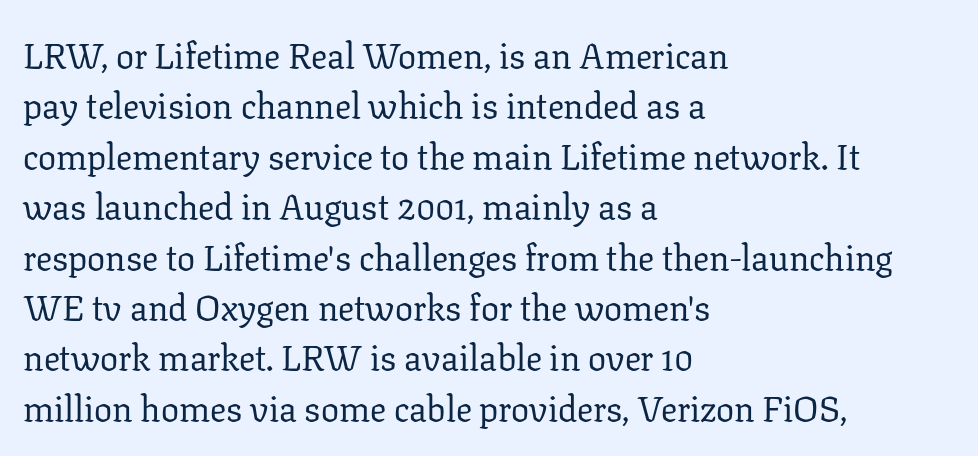
{"serif": "yes", "italic": "no", "bold": "no", "weight": "regular", "width": "normal", "stroke_contrast": "low", "x_height": "medium", "monospaced": "no", "underline": "no", "align": "left", "line_spacing": "normal", "line_spacing_ratio": 1.4, "letter_spacing": "normal", "letter_spacing_em": 0.0, "glyph_px": 36}
